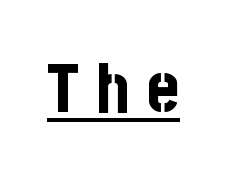
{"serif": "no", "italic": "no", "bold": "yes", "weight": "bold", "width": "condensed", "stroke_contrast": "low", "x_height": "large", "monospaced": "no", "underline": "yes", "letter_spacing": "wide", "letter_spacing_em": 0.25, "glyph_px": 69}
